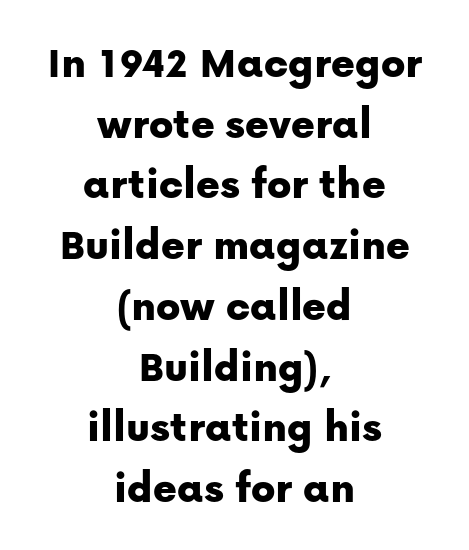
Whoever set this chose a conventional vertical rhythm. What stands out about the letter spacing? Nothing — it is the standard amount. Character widths vary here, with narrow letters taking less room than wide ones. Which margin do the lines hug? Neither — every line sits in the middle.
